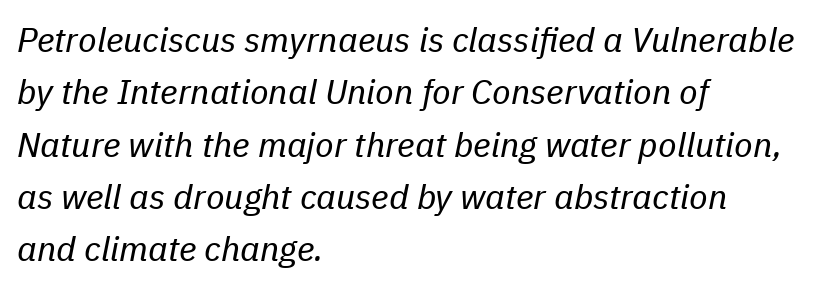
Q: Is the text bold? A: No.
Q: Is the text italic (slanted)? A: Yes, it leans right by about 11 degrees.
Q: Is the text underlined? A: No.
Q: How is the paragraph aligned? A: Left-aligned.
Q: Is the spacing between letters normal or unusually wide? A: Normal.
Q: Is the spacing between lines tight, normal or loose? A: Normal.
Q: Width (condensed, normal, or wide)? A: Normal.
Q: Stroke contrast? A: Low.
Q: x-height? A: Medium.
Q: Monospaced? A: No.
